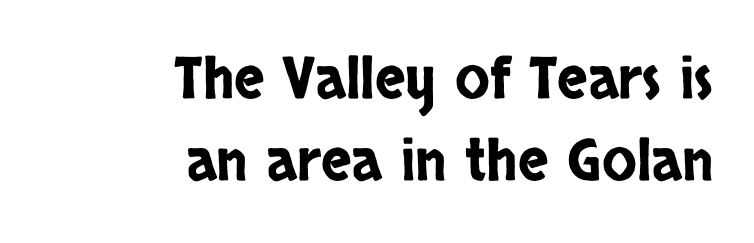
Q: Is the text italic (slanted)? A: No, it is upright.
Q: Is the typeface a serif or a sans-serif typeface? A: Sans-serif.
Q: Is the text underlined? A: No.
Q: How is the paragraph aligned? A: Right-aligned.
Q: Is the spacing between letters normal or unusually wide? A: Normal.
Q: Is the spacing between lines tight, normal or loose? A: Normal.
Q: Width (condensed, normal, or wide)? A: Condensed.
Q: Stroke contrast? A: Low.
Q: x-height? A: Large.
Q: Monospaced? A: No.
